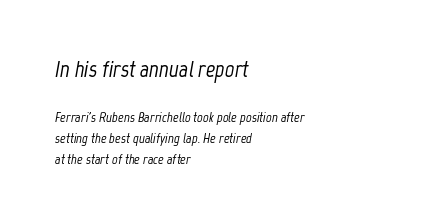
The image shows 23 px text type, italic (leaning right); set left-aligned, normal line spacing (1.5x), normal letter spacing, not underlined; the first (top) block is 1.64x larger.
